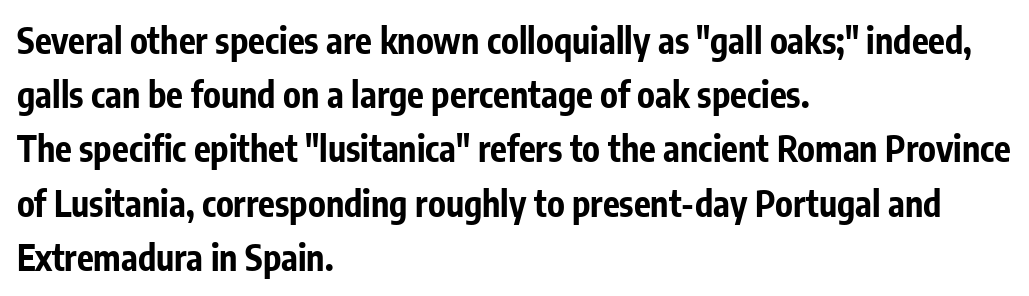
Is this a fixed-width face? No — the glyphs have proportional, varying widths. The characters look thick and weighty, a clear bold. Does the copy run flush right? No — it runs flush left. The letters sit at their default tracking, neither squeezed nor spread. Each letter's strokes conclude bluntly, with no projecting serifs.
